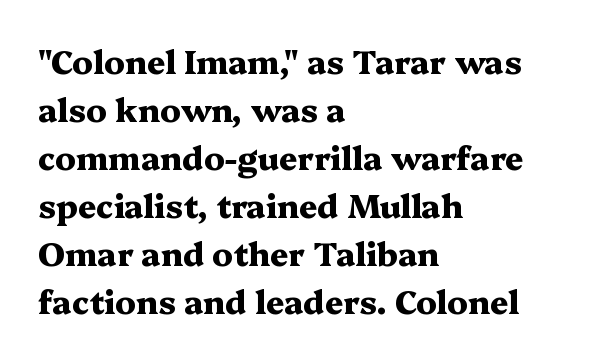
Q: Is the text bold? A: Yes.
Q: Is the text italic (slanted)? A: No, it is upright.
Q: Is the typeface a serif or a sans-serif typeface? A: Serif.
Q: Is the text underlined? A: No.
Q: How is the paragraph aligned? A: Left-aligned.
Q: Is the spacing between letters normal or unusually wide? A: Normal.
Q: Is the spacing between lines tight, normal or loose? A: Normal.
Q: Width (condensed, normal, or wide)? A: Wide.
Q: Stroke contrast? A: Medium.
Q: x-height? A: Medium.
Q: Monospaced? A: No.
